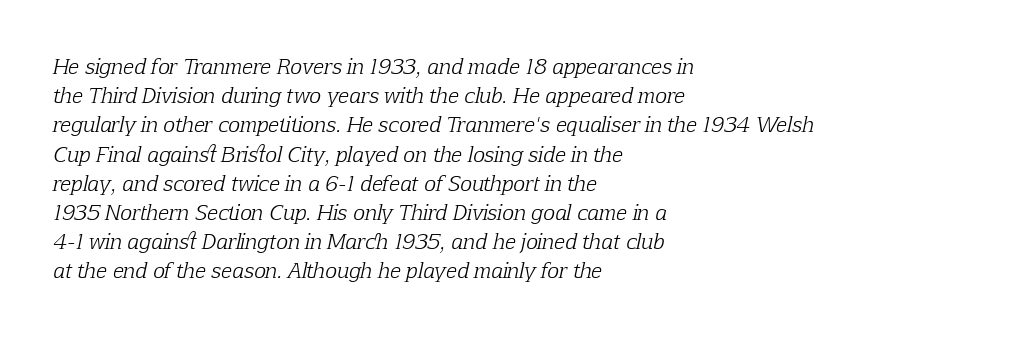
Q: Is the text bold? A: No.
Q: Is the text italic (slanted)? A: Yes, it leans right by about 12 degrees.
Q: Is the text underlined? A: No.
Q: How is the paragraph aligned? A: Left-aligned.
Q: Is the spacing between letters normal or unusually wide? A: Normal.
Q: Is the spacing between lines tight, normal or loose? A: Normal.
